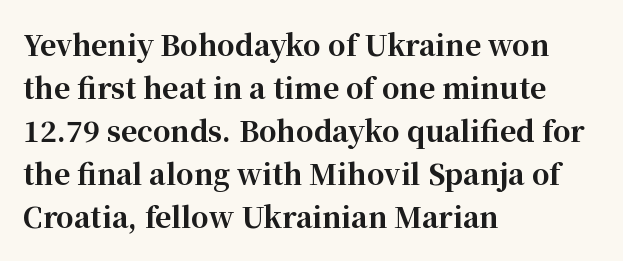
Just letters on the line, the space beneath them empty. In CSS terms this would be text-align: left. Weight check: bold — yes, fully. Looks like regular typesetting: each glyph gets only the width it needs.
